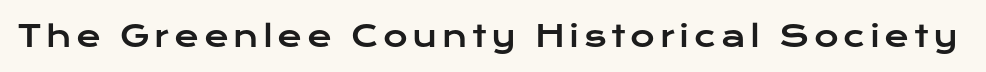
The image shows 30 px wide sans-serif type, upright; set not underlined; low stroke contrast and a medium x-height.
